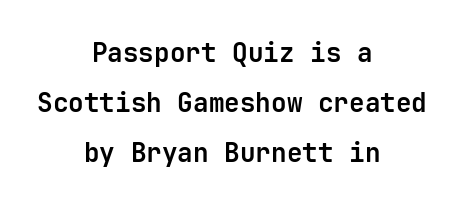
The image shows 26 px bold type, upright; set centered, loose line spacing (1.93x), normal letter spacing, not underlined.
